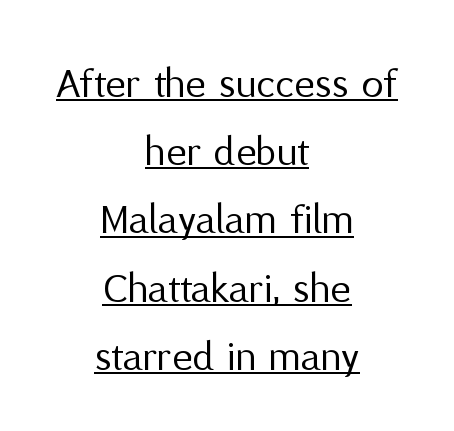
The image shows 44 px regular-weight sans-serif type, upright; set centered, normal line spacing (1.55x), normal letter spacing, underlined; medium stroke contrast and a medium x-height.
